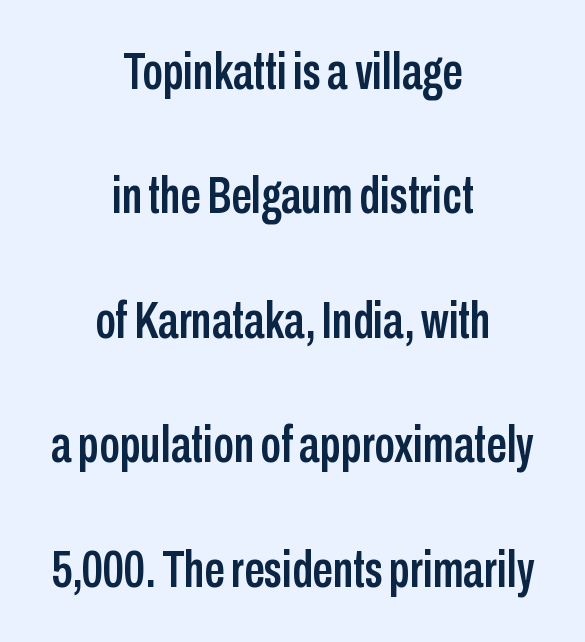
These lines are rendered in a variable-pitch font. Unlike a traditional serif, this face leaves its strokes unadorned. Casual observation: everything's sitting right in the middle. The specimen reads as upright at a glance. Tracking here is standard; glyphs follow each other at the usual distance.
